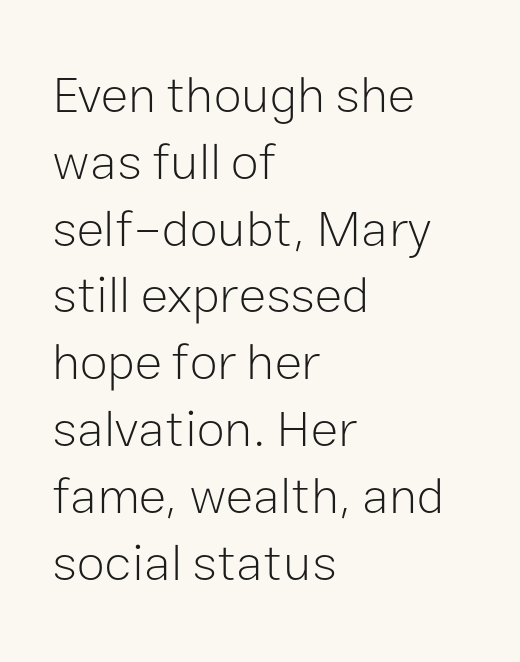
{"serif": "no", "italic": "no", "bold": "no", "weight": "light", "width": "normal", "stroke_contrast": "low", "x_height": "medium", "monospaced": "no", "underline": "no", "align": "left", "line_spacing": "normal", "line_spacing_ratio": 1.31, "letter_spacing": "normal", "letter_spacing_em": 0.0, "glyph_px": 51}
